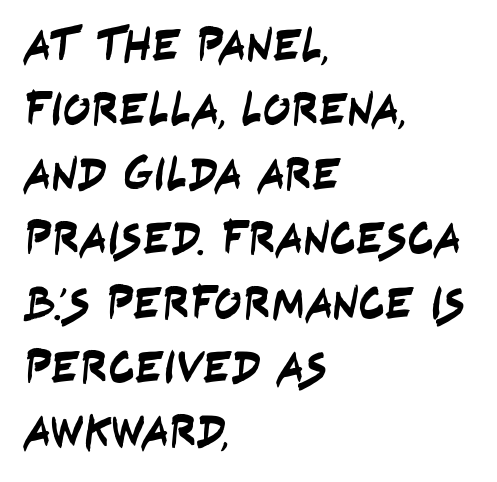
Q: Is the typeface a serif or a sans-serif typeface? A: Sans-serif.
Q: Is the text underlined? A: No.
Q: How is the paragraph aligned? A: Left-aligned.
Q: Is the spacing between letters normal or unusually wide? A: Normal.
Q: Is the spacing between lines tight, normal or loose? A: Normal.
Q: Width (condensed, normal, or wide)? A: Condensed.
Q: Stroke contrast? A: Low.
Q: x-height? A: Large.
Q: Monospaced? A: No.
